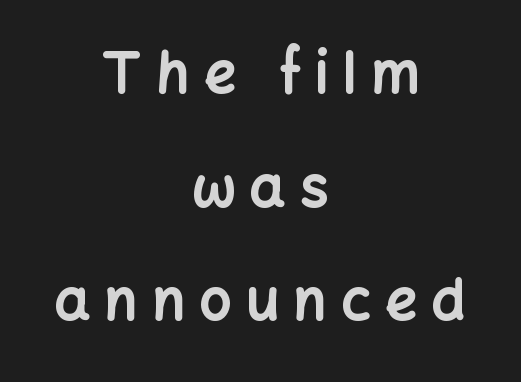
The image shows 56 px bold sans-serif type, upright; set centered, loose line spacing (2.03x), unusually wide letter spacing (+0.26 em), not underlined; low stroke contrast and a medium x-height.
